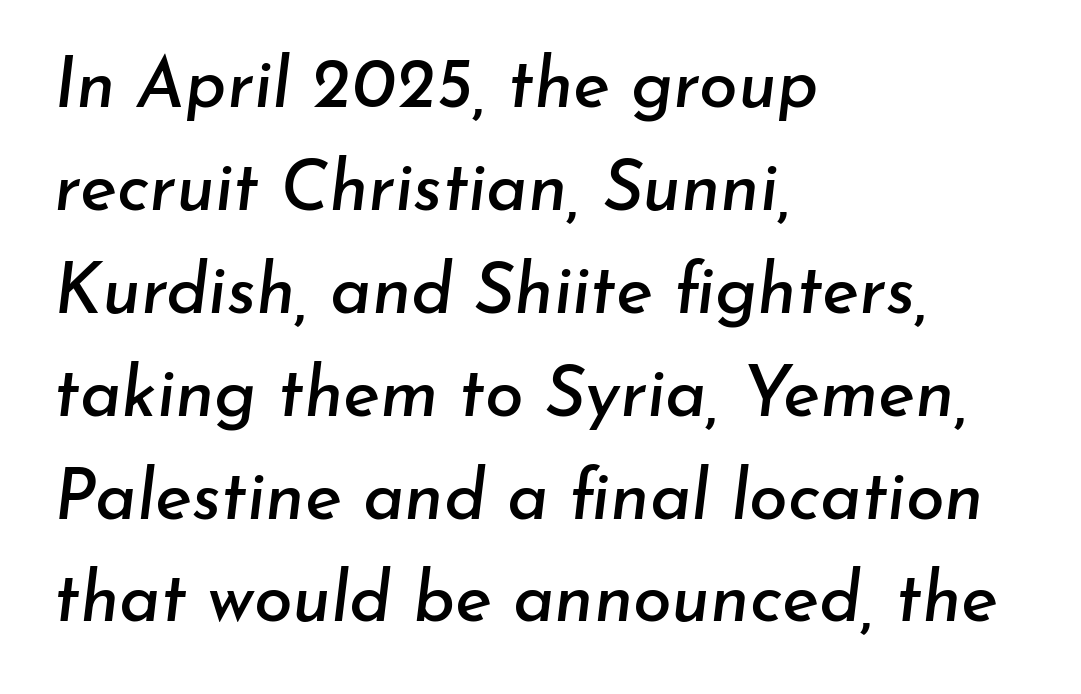
The image shows 70 px text type, italic (leaning right); set left-aligned, normal line spacing (1.47x), normal letter spacing, not underlined; low stroke contrast and a small x-height.
